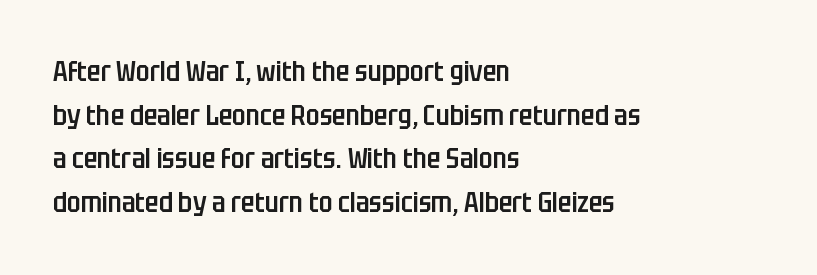
To sum up the face: it is a sans, with no serifs. Students, this is semibold: more ink than regular, less than bold. Posture: upright roman. Rule under the text: the space is simply empty. Characters follow at the spacing the type designer built in. Quick note: interline space is typical.
